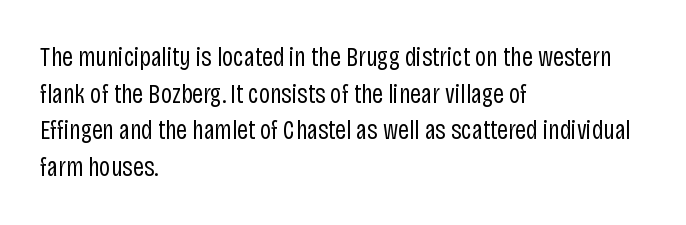
Q: Is the text bold? A: No.
Q: Is the text italic (slanted)? A: No, it is upright.
Q: Is the text underlined? A: No.
Q: How is the paragraph aligned? A: Left-aligned.
Q: Is the spacing between letters normal or unusually wide? A: Normal.
Q: Is the spacing between lines tight, normal or loose? A: Normal.
